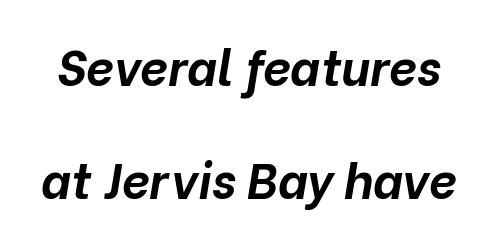
{"italic": "yes", "lean": "right", "slant_degrees": 10, "bold": "yes", "weight": "bold", "width": "normal", "stroke_contrast": "low", "x_height": "medium", "monospaced": "no", "underline": "no", "line_spacing": "loose", "line_spacing_ratio": 2.31, "letter_spacing": "normal", "letter_spacing_em": 0.0, "glyph_px": 49}
